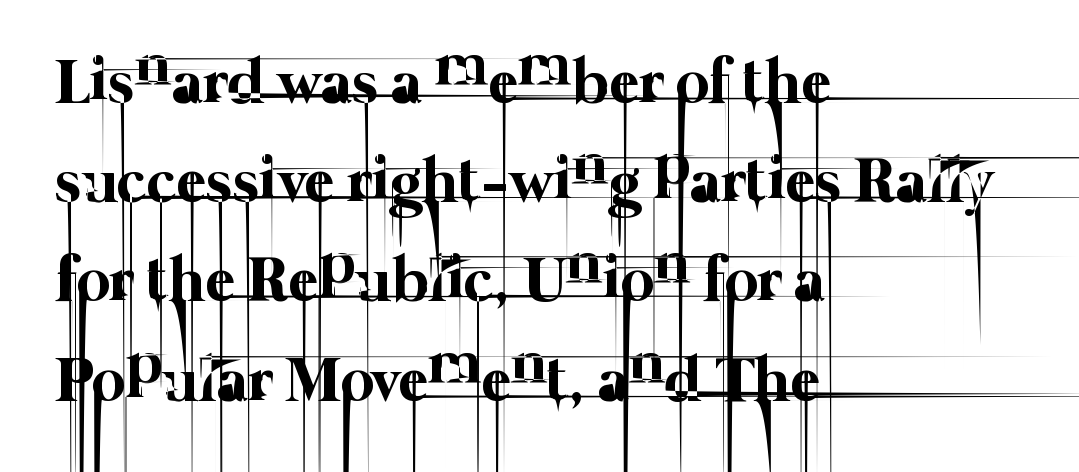
Q: Is the text bold? A: No.
Q: Is the text underlined? A: No.
Q: How is the paragraph aligned? A: Left-aligned.
Q: Is the spacing between letters normal or unusually wide? A: Normal.
Q: Is the spacing between lines tight, normal or loose? A: Normal.
Q: Width (condensed, normal, or wide)? A: Normal.
Q: Stroke contrast? A: Low.
Q: x-height? A: Medium.
Q: Monospaced? A: No.
